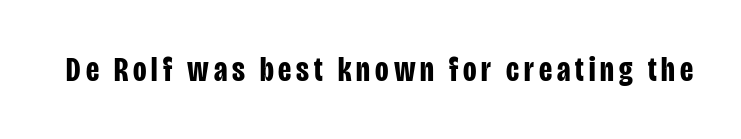
The image shows 35 px bold, condensed sans-serif type, upright; set not underlined; low stroke contrast and a large x-height.
